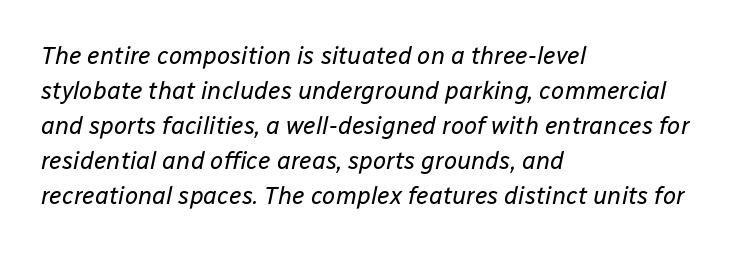
The image shows 24 px text type, italic (leaning right); set left-aligned, normal line spacing (1.46x), normal letter spacing, not underlined.
